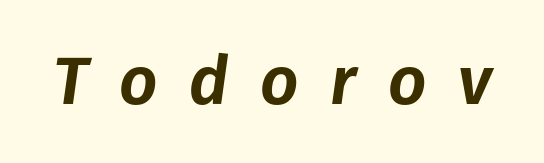
You could only call the tracking loose — the letters float apart. Every character sits at an angle, as italics do. Quick note: underline off. Is this a fixed-width face? No — the glyphs have proportional, varying widths.
